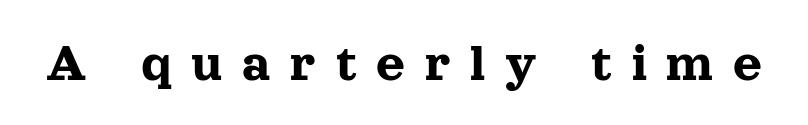
The rendering uses natural spacing where letterforms have individual widths. Italic: no, the glyphs are upright roman. No word sits above an underline. Honestly, the letter spacing is so wide it's the main thing you notice.
